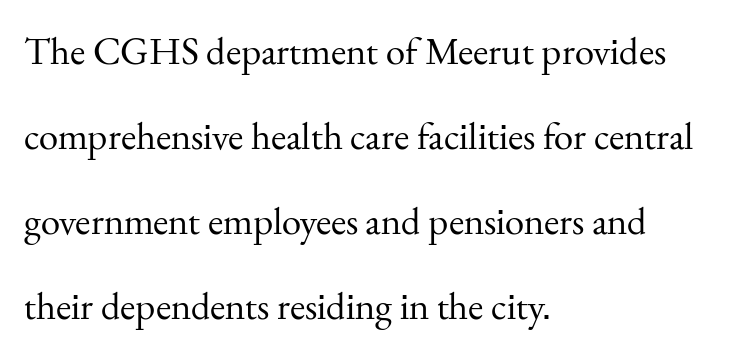
A typesetter would call this zero additional tracking. Think of a printed novel: that variable character pitch is what you see here. In CSS terms this would be text-align: left. Classification — serif.
